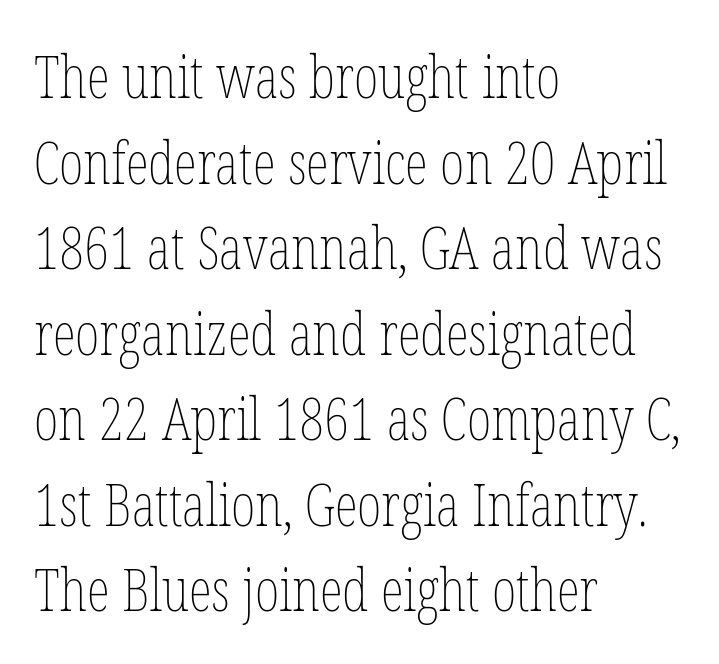
Q: Is the text bold? A: No.
Q: Is the text italic (slanted)? A: No, it is upright.
Q: Is the text underlined? A: No.
Q: How is the paragraph aligned? A: Left-aligned.
Q: Is the spacing between letters normal or unusually wide? A: Normal.
Q: Is the spacing between lines tight, normal or loose? A: Normal.
Q: Width (condensed, normal, or wide)? A: Condensed.
Q: Stroke contrast? A: Low.
Q: x-height? A: Medium.
Q: Monospaced? A: No.
